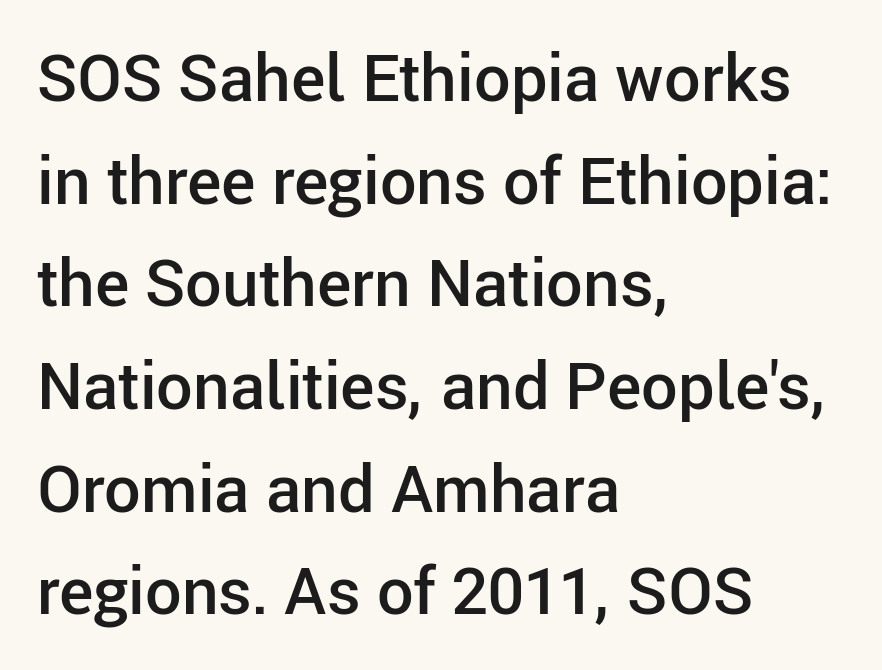
{"serif": "no", "italic": "no", "bold": "semi", "weight": "semibold", "width": "normal", "stroke_contrast": "low", "x_height": "medium", "monospaced": "no", "underline": "no", "align": "left", "line_spacing": "normal", "line_spacing_ratio": 1.58, "letter_spacing": "normal", "letter_spacing_em": 0.0, "glyph_px": 65}
